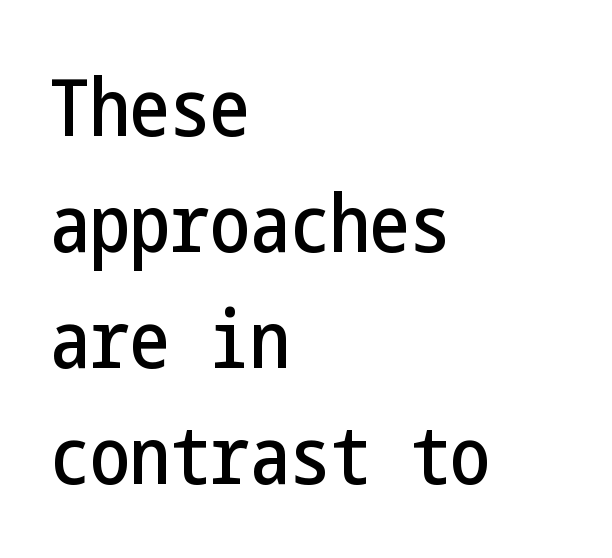
Rows of type keep a routine distance in the vertical direction. Nobody drew a line under any word here. This rendering leaves character spacing at its baseline value. The letters carry no serifs — their stems end cleanly without finishing strokes. A roman cut, with each character standing at attention.
